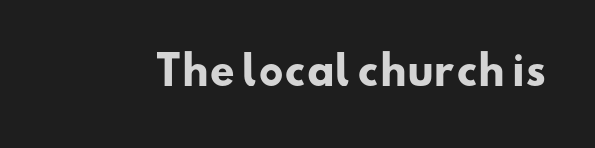
Q: Is the text bold? A: Yes.
Q: Is the typeface a serif or a sans-serif typeface? A: Sans-serif.
Q: Is the text underlined? A: No.
Q: Is the spacing between letters normal or unusually wide? A: Normal.
Q: Width (condensed, normal, or wide)? A: Wide.
Q: Stroke contrast? A: Low.
Q: x-height? A: Small.
Q: Monospaced? A: No.
